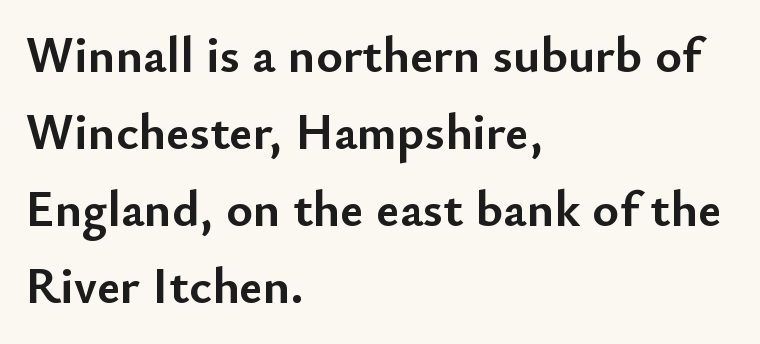
Q: Is the text bold? A: Yes.
Q: Is the text italic (slanted)? A: No, it is upright.
Q: Is the typeface a serif or a sans-serif typeface? A: Sans-serif.
Q: Is the text underlined? A: No.
Q: How is the paragraph aligned? A: Left-aligned.
Q: Is the spacing between letters normal or unusually wide? A: Normal.
Q: Is the spacing between lines tight, normal or loose? A: Normal.
Q: Width (condensed, normal, or wide)? A: Normal.
Q: Stroke contrast? A: Low.
Q: x-height? A: Small.
Q: Monospaced? A: No.
